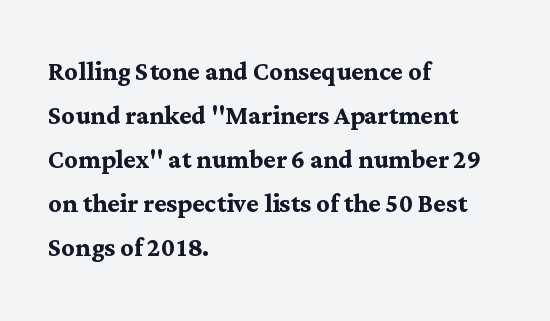
The image shows 33 px semibold serif type, upright; set left-aligned, normal line spacing (1.33x), normal letter spacing, not underlined; medium stroke contrast and a medium x-height.
